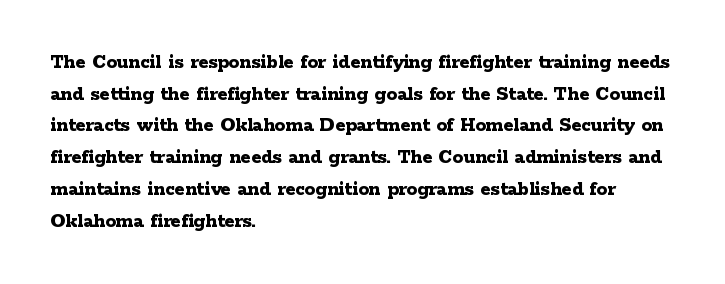
{"italic": "no", "bold": "yes", "underline": "no", "align": "left", "line_spacing": "normal", "line_spacing_ratio": 1.51, "letter_spacing": "normal", "letter_spacing_em": 0.0, "glyph_px": 21}
